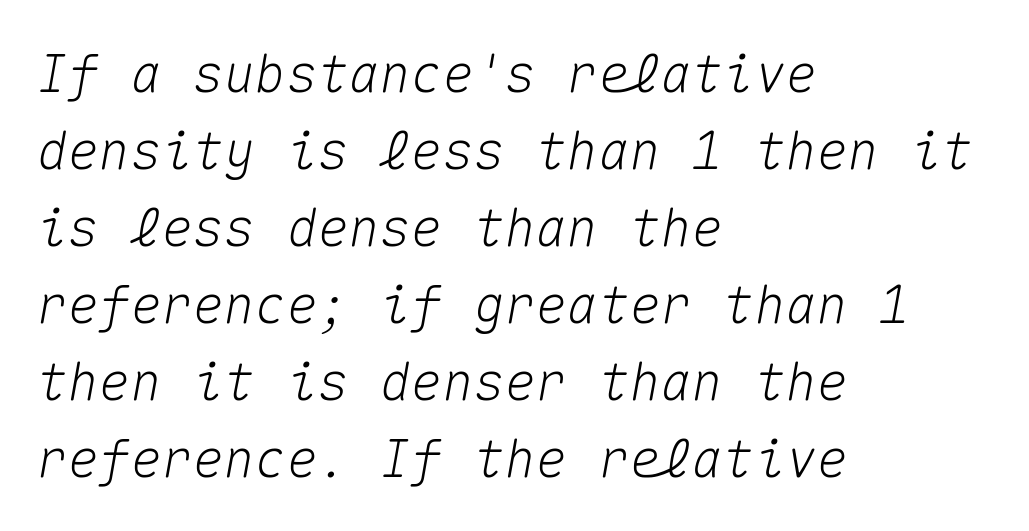
{"italic": "yes", "lean": "right", "slant_degrees": 10, "width": "normal", "stroke_contrast": "medium", "x_height": "medium", "monospaced": "yes", "underline": "no", "align": "left", "line_spacing": "normal", "line_spacing_ratio": 1.48, "letter_spacing": "normal", "letter_spacing_em": 0.0, "glyph_px": 52}
